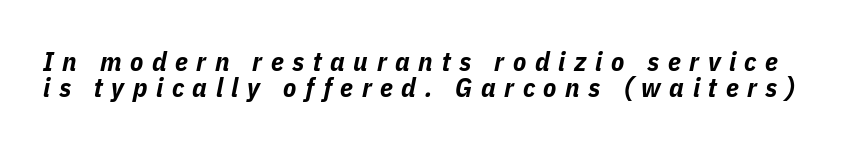
The image shows 27 px bold type, italic (leaning right); set tight line spacing (0.96x), unusually wide letter spacing (+0.32 em), not underlined.
